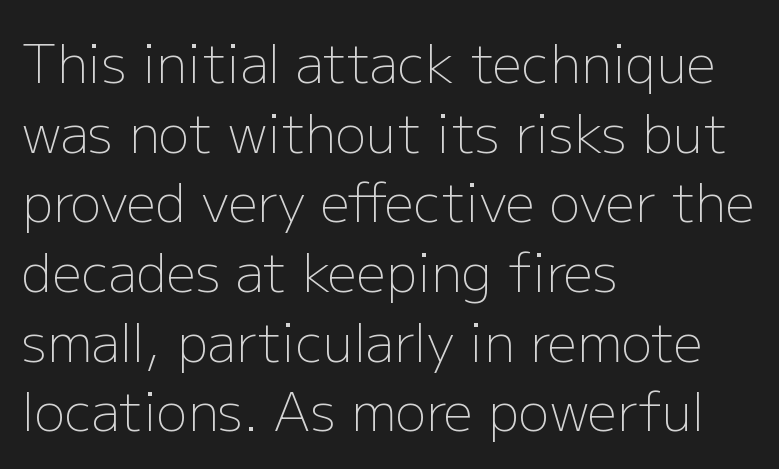
Q: Is the text bold? A: No.
Q: Is the text italic (slanted)? A: No, it is upright.
Q: Is the typeface a serif or a sans-serif typeface? A: Sans-serif.
Q: Is the text underlined? A: No.
Q: How is the paragraph aligned? A: Left-aligned.
Q: Is the spacing between letters normal or unusually wide? A: Normal.
Q: Is the spacing between lines tight, normal or loose? A: Normal.
Q: Width (condensed, normal, or wide)? A: Normal.
Q: Stroke contrast? A: Low.
Q: x-height? A: Medium.
Q: Monospaced? A: No.
